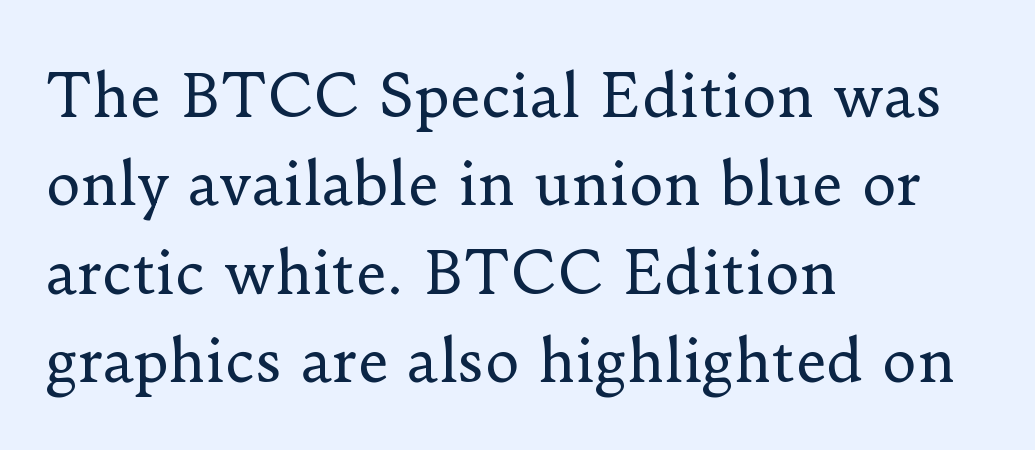
The image shows 59 px regular-weight serif type, upright; set left-aligned, normal line spacing (1.5x), normal letter spacing, not underlined; low stroke contrast and a small x-height.
